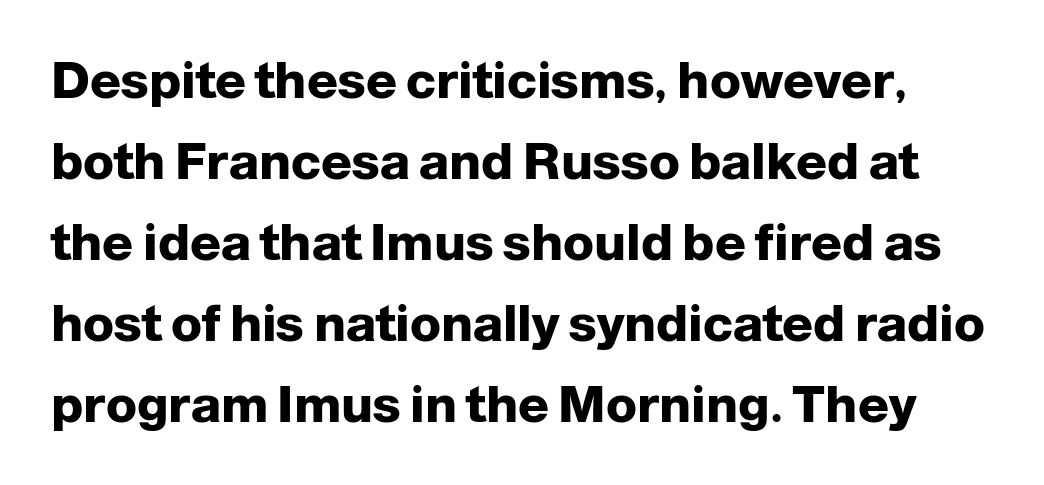
{"serif": "no", "italic": "no", "bold": "yes", "weight": "heavy", "width": "normal", "stroke_contrast": "low", "x_height": "medium", "monospaced": "no", "underline": "no", "line_spacing": "normal", "line_spacing_ratio": 1.59, "letter_spacing": "normal", "letter_spacing_em": 0.0, "glyph_px": 51}
